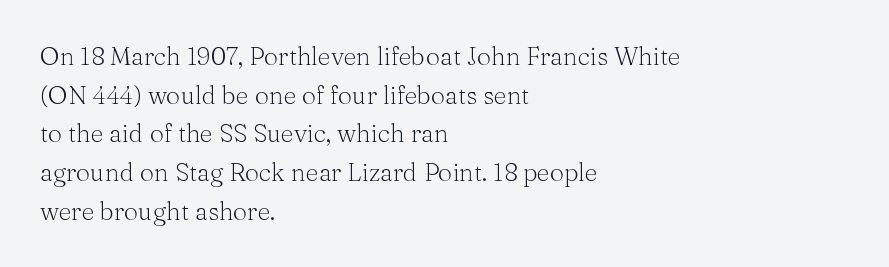
{"italic": "no", "bold": "no", "underline": "no", "align": "left", "line_spacing": "normal", "line_spacing_ratio": 1.55, "letter_spacing": "normal", "letter_spacing_em": 0.0, "glyph_px": 25}
